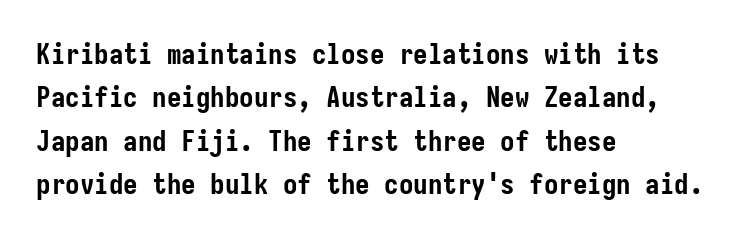
{"serif": "no", "italic": "no", "bold": "yes", "weight": "semibold", "width": "condensed", "stroke_contrast": "low", "x_height": "medium", "underline": "no", "align": "left", "line_spacing": "normal", "line_spacing_ratio": 1.5, "letter_spacing": "normal", "letter_spacing_em": 0.0, "glyph_px": 29}
